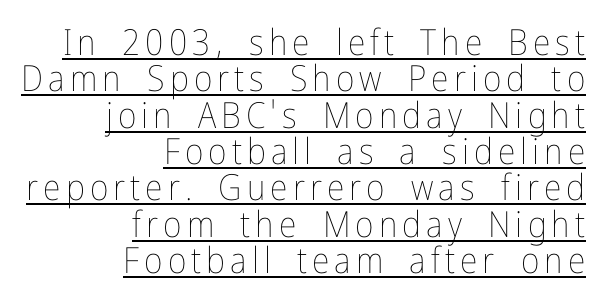
Q: Is the text bold? A: No.
Q: Is the text italic (slanted)? A: No, it is upright.
Q: Is the text underlined? A: Yes.
Q: How is the paragraph aligned? A: Right-aligned.
Q: Is the spacing between lines tight, normal or loose? A: Tight.
Q: Width (condensed, normal, or wide)? A: Condensed.
Q: Stroke contrast? A: Low.
Q: x-height? A: Medium.
Q: Monospaced? A: No.
